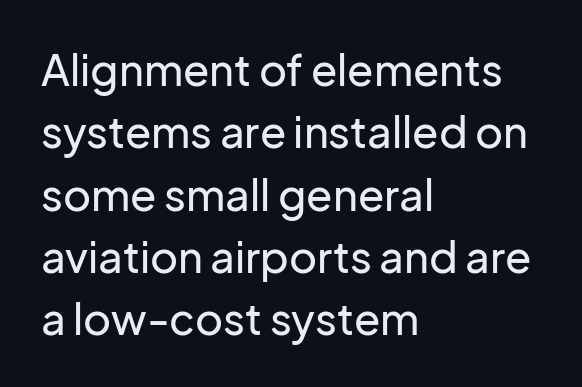
Q: Is the text italic (slanted)? A: No, it is upright.
Q: Is the typeface a serif or a sans-serif typeface? A: Sans-serif.
Q: Is the text underlined? A: No.
Q: How is the paragraph aligned? A: Left-aligned.
Q: Is the spacing between letters normal or unusually wide? A: Normal.
Q: Is the spacing between lines tight, normal or loose? A: Normal.
Q: Width (condensed, normal, or wide)? A: Normal.
Q: Stroke contrast? A: Low.
Q: x-height? A: Medium.
Q: Monospaced? A: No.
